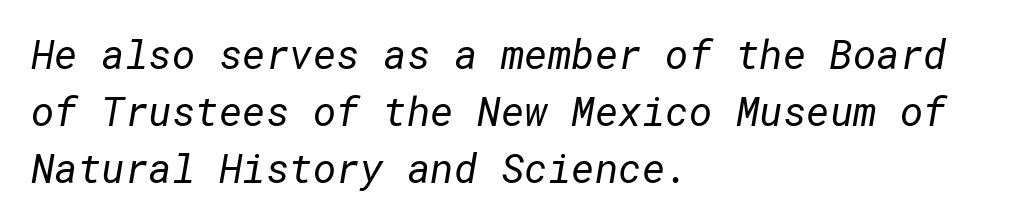
{"serif": "no", "bold": "no", "weight": "regular", "width": "normal", "stroke_contrast": "low", "x_height": "medium", "underline": "no", "align": "left", "line_spacing": "normal", "line_spacing_ratio": 1.42, "letter_spacing": "normal", "letter_spacing_em": 0.0, "glyph_px": 40}
